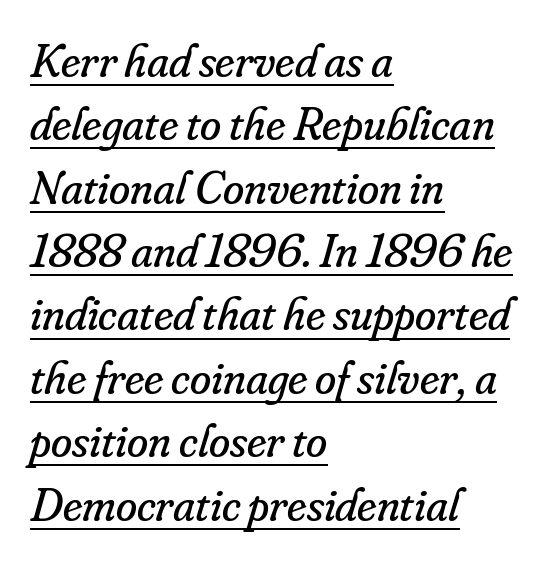
{"serif": "yes", "italic": "yes", "lean": "right", "slant_degrees": 16, "bold": "no", "weight": "regular", "width": "normal", "stroke_contrast": "low", "x_height": "small", "monospaced": "no", "underline": "yes", "align": "left", "line_spacing": "normal", "line_spacing_ratio": 1.32, "letter_spacing": "normal", "letter_spacing_em": 0.0, "glyph_px": 48}
